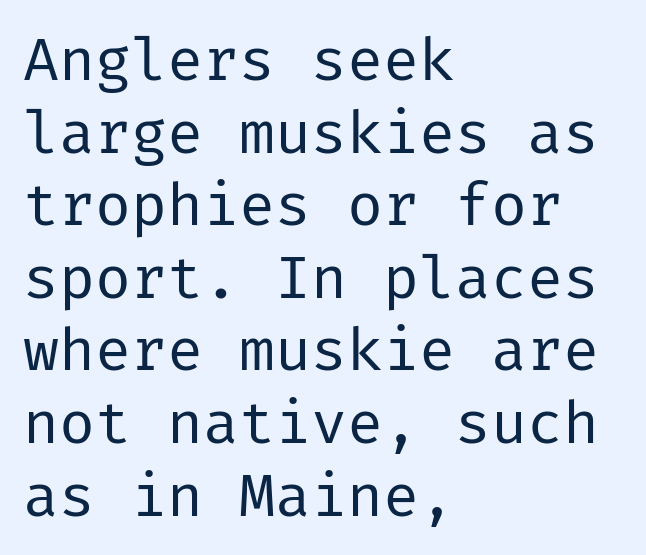
Tall strokes in this sample are plumb rather than angled. Tracking here is standard; glyphs follow each other at the usual distance. No word sits above an underline. Does the type have serifs? No, each stem ends abruptly. Is the block centered? No — it sits flush against the left margin.
